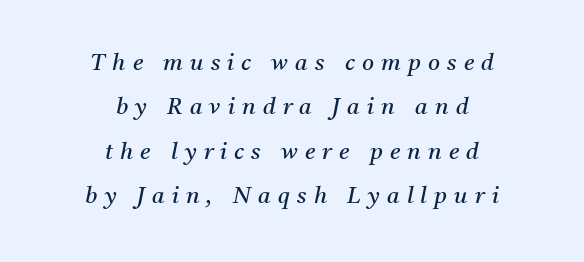
Q: Is the text bold? A: No.
Q: Is the text italic (slanted)? A: Yes, it leans right by about 11 degrees.
Q: Is the text underlined? A: No.
Q: How is the paragraph aligned? A: Centered.
Q: Is the spacing between letters normal or unusually wide? A: Unusually wide.
Q: Is the spacing between lines tight, normal or loose? A: Loose.
